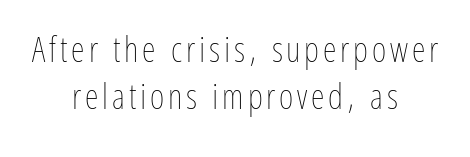
This sample is center-justified, so both line endings float freely. This sample has the flowing, uneven cadence of proportional lettering. A clean baseline with only descenders dipping below it. Regarding leading, the lines here are spaced in the standard way. Does the lettering tilt? It doesn't — this is upright. The letters look calm and open, with moderate or lighter stems.
